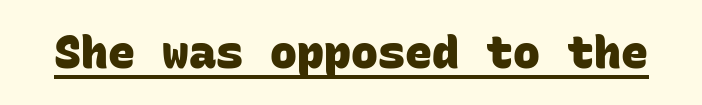
The image shows 45 px heavy sans-serif type, monospaced; set normal letter spacing, underlined; low stroke contrast and a large x-height.
